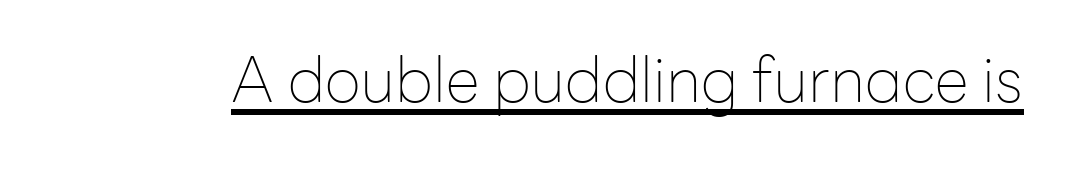
Q: Is the text bold? A: No.
Q: Is the text italic (slanted)? A: No, it is upright.
Q: Is the typeface a serif or a sans-serif typeface? A: Sans-serif.
Q: Is the text underlined? A: Yes.
Q: Is the spacing between letters normal or unusually wide? A: Normal.
Q: Width (condensed, normal, or wide)? A: Normal.
Q: Stroke contrast? A: Low.
Q: x-height? A: Medium.
Q: Monospaced? A: No.
